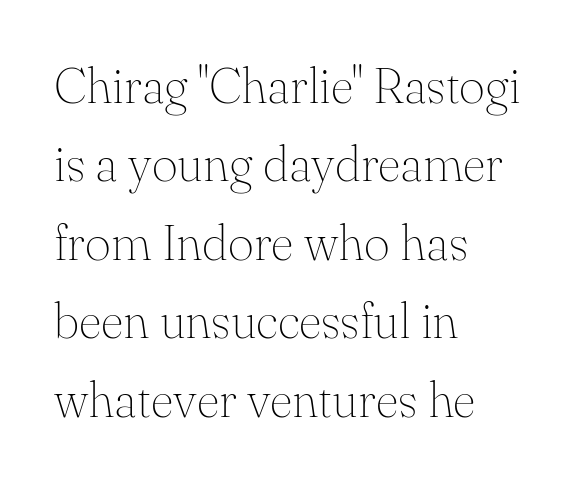
The image shows 50 px thin serif type, upright; set left-aligned, normal line spacing (1.57x), normal letter spacing, not underlined; medium stroke contrast and a small x-height.
